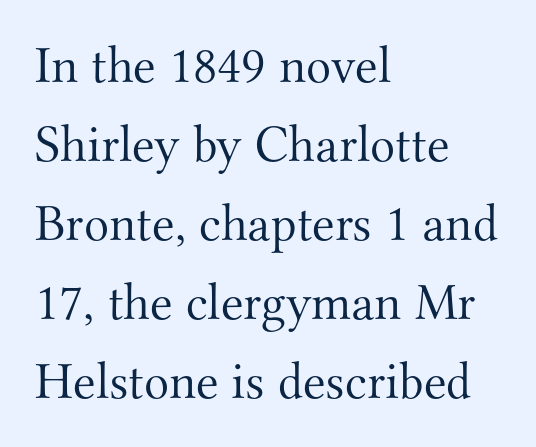
Q: Is the text bold? A: No.
Q: Is the text italic (slanted)? A: No, it is upright.
Q: Is the typeface a serif or a sans-serif typeface? A: Serif.
Q: Is the text underlined? A: No.
Q: How is the paragraph aligned? A: Left-aligned.
Q: Is the spacing between letters normal or unusually wide? A: Normal.
Q: Is the spacing between lines tight, normal or loose? A: Normal.
Q: Width (condensed, normal, or wide)? A: Normal.
Q: Stroke contrast? A: Medium.
Q: x-height? A: Small.
Q: Monospaced? A: No.
